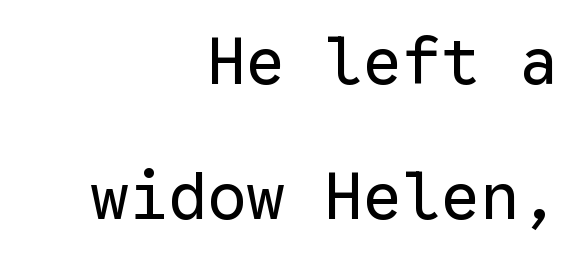
The image shows 65 px regular-weight sans-serif type, upright, monospaced; set right-aligned, loose line spacing (2.08x), normal letter spacing, not underlined; low stroke contrast and a medium x-height.
